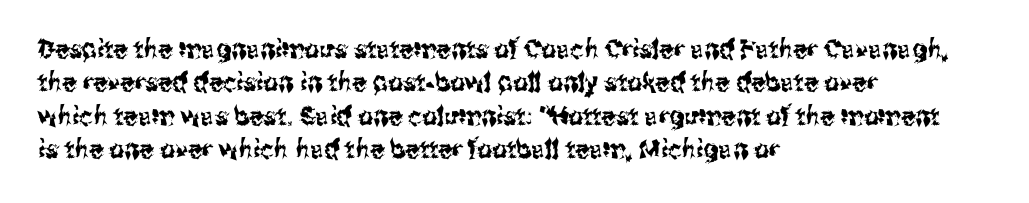
{"italic": "no", "underline": "no", "align": "left", "line_spacing": "normal", "line_spacing_ratio": 1.28, "letter_spacing": "normal", "letter_spacing_em": 0.0, "glyph_px": 26}
